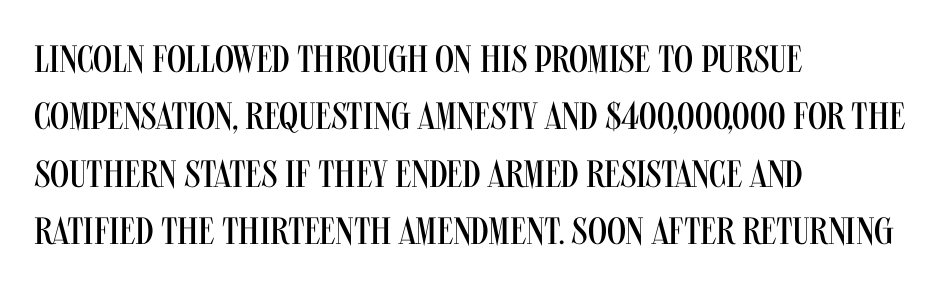
Here the designer chose a conventional face with non-uniform glyph widths. Every character sits straight up, as roman type does. Grotesque or geometric, the face here clearly has no serifs. The typesetting does not lean heavy: it is not bold.
